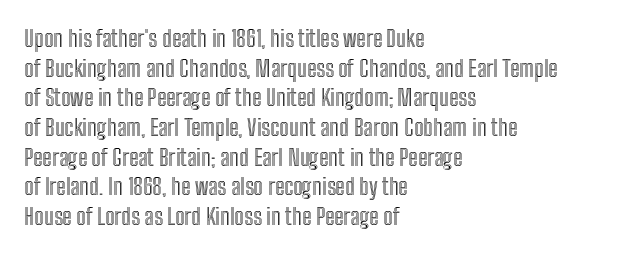
The image shows 23 px text type, upright; set left-aligned, normal line spacing (1.29x), normal letter spacing, not underlined.
